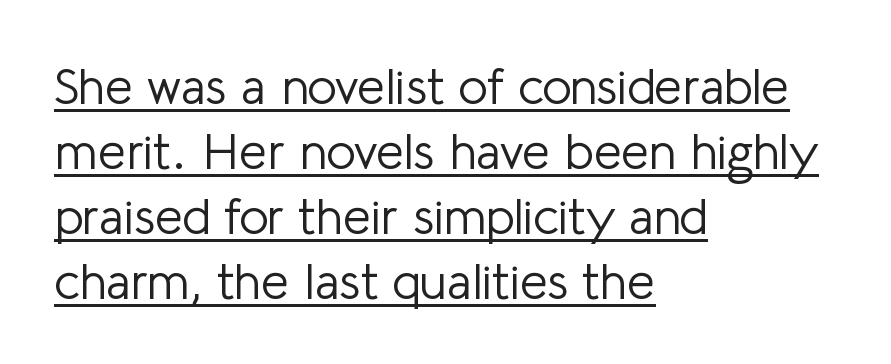
Compared with typical body copy, the letter spacing here is the same. Is there an underline? Yes — a line sits under the letters. Each new line begins a customary step beneath the previous one. Weight: in the light-to-regular range. These lines are rendered in a variable-pitch font. The letters stand straight up with perfectly vertical stems.
